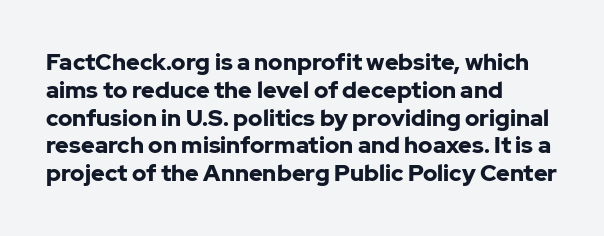
Short and long lines alike share a common starting point at left. Unlike italic type, these characters show no tilt at all. The passage shown is emphatically bold. The face used here is rendered with its standard letterfit. The space beneath each line is pristine and unruled.
